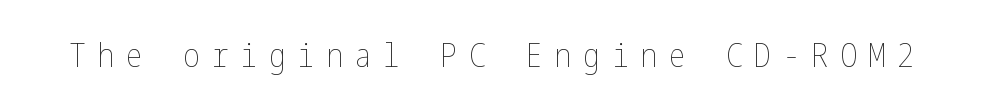
There is plenty of visible air inserted between adjacent glyphs. The words here are not underlined. Designer's note — italics off, roman on. Stems and bowls with no extra thickness — not bold.
